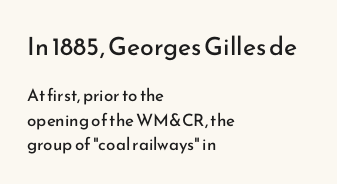
Is the letter spacing exaggerated? No — it looks like the ordinary default. The foot of each line stays bare and open. The leading is moderate, giving the passage an even texture. This sample is left-justified, so line endings fall wherever the words run out. If you drew a line through each stem, it would be perfectly vertical.
